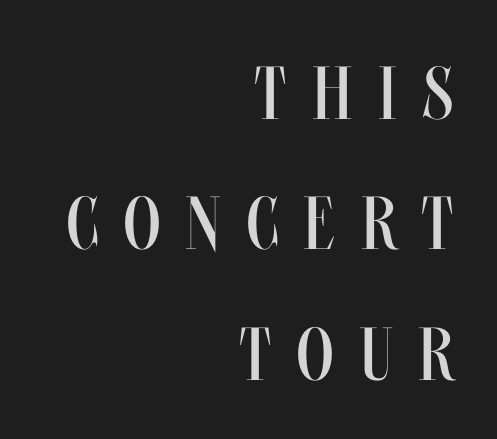
{"italic": "no", "bold": "no", "weight": "regular", "width": "condensed", "stroke_contrast": "medium", "x_height": "large", "monospaced": "no", "underline": "no", "align": "right", "line_spacing_ratio": 1.74, "letter_spacing": "wide", "letter_spacing_em": 0.34, "glyph_px": 75}
